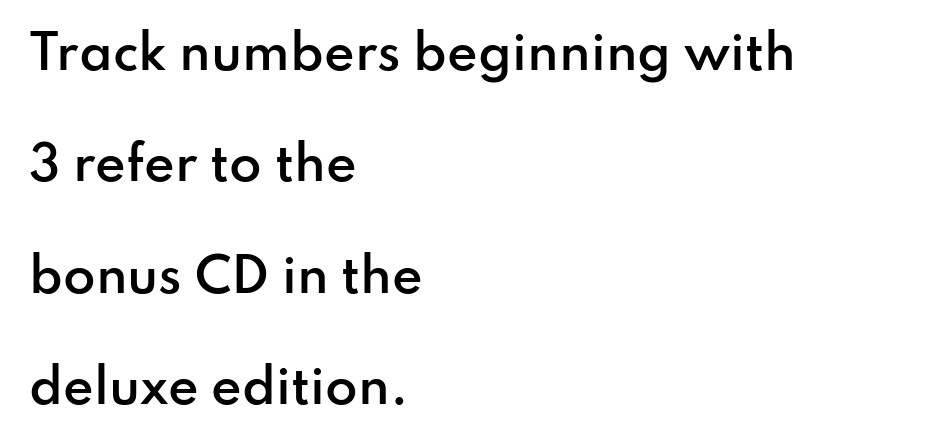
{"serif": "no", "italic": "no", "bold": "semi", "weight": "semibold", "width": "normal", "stroke_contrast": "low", "x_height": "small", "monospaced": "no", "underline": "no", "align": "left", "line_spacing": "loose", "line_spacing_ratio": 2.37, "letter_spacing": "normal", "letter_spacing_em": 0.0, "glyph_px": 47}
